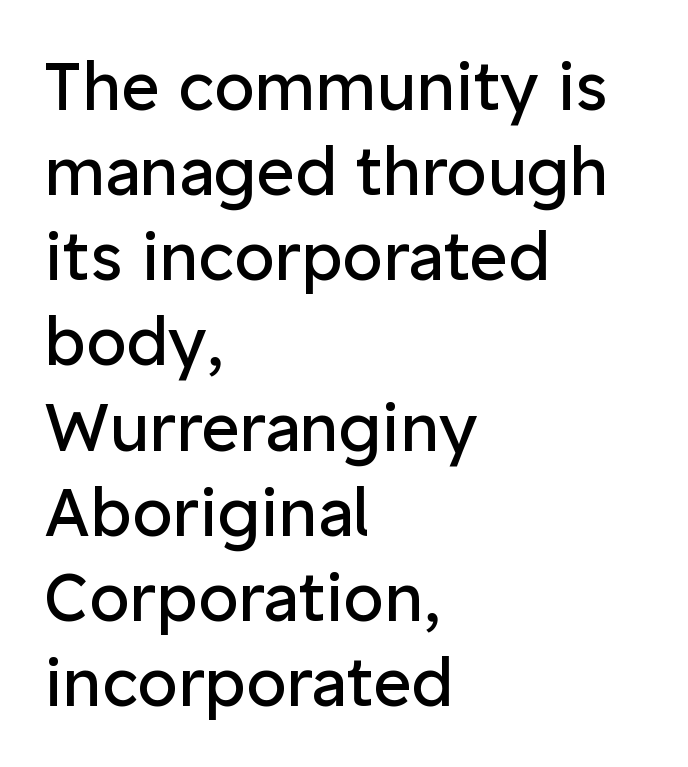
Default kerning and tracking; the words read as compact shapes. Typeset ragged right — the left edge is the straight one. Rule under the text: the space is simply empty. Leading matches the norm, producing a regular column.
